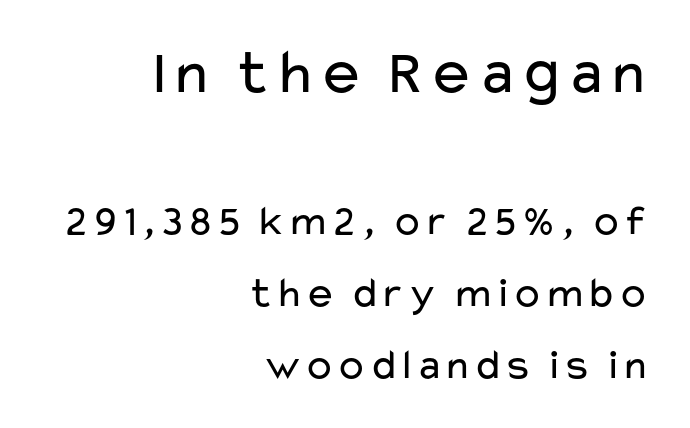
The image shows 64 px regular-weight, wide sans-serif type, upright; set right-aligned, normal line spacing (1.68x), normal letter spacing, not underlined; the first (top) block is 1.49x larger; low stroke contrast and a medium x-height.
